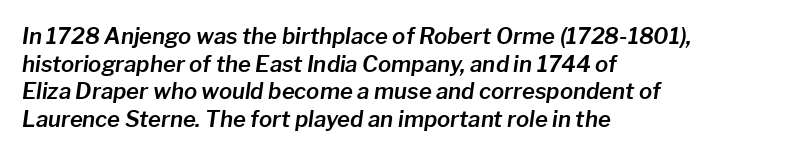
The image shows 22 px text type, italic (leaning right); set left-aligned, normal line spacing (1.26x), normal letter spacing, not underlined.
